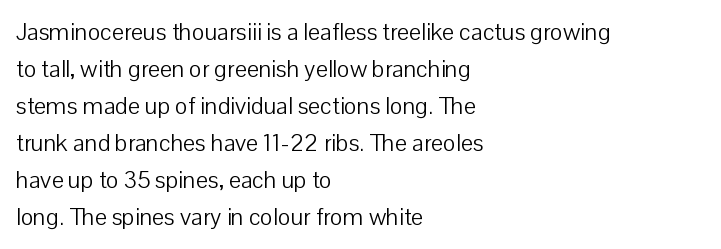
Q: Is the text bold? A: No.
Q: Is the text italic (slanted)? A: No, it is upright.
Q: Is the text underlined? A: No.
Q: How is the paragraph aligned? A: Left-aligned.
Q: Is the spacing between letters normal or unusually wide? A: Normal.
Q: Is the spacing between lines tight, normal or loose? A: Normal.
